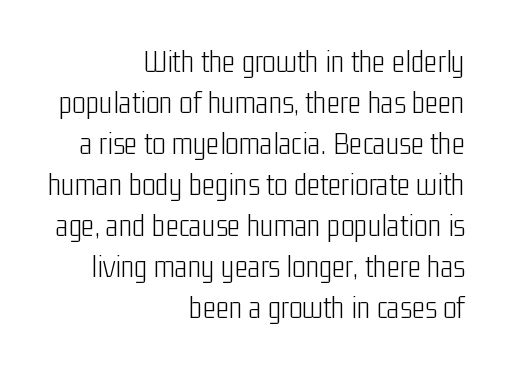
The leading is moderate, giving the passage an even texture. The rendering anchors every line to the right-hand side. Here the glyphs are tracked normally, forming tight word shapes. Quick note: not italic, upright.
